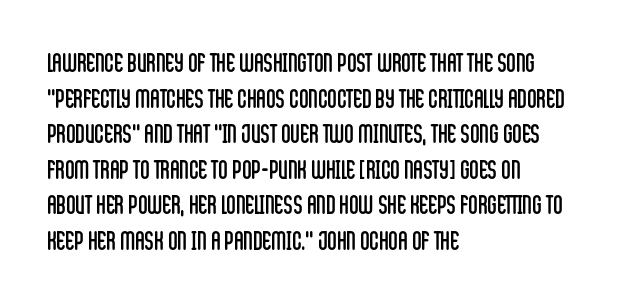
The image shows 26 px text type, upright; set left-aligned, normal line spacing (1.37x), normal letter spacing, not underlined.
